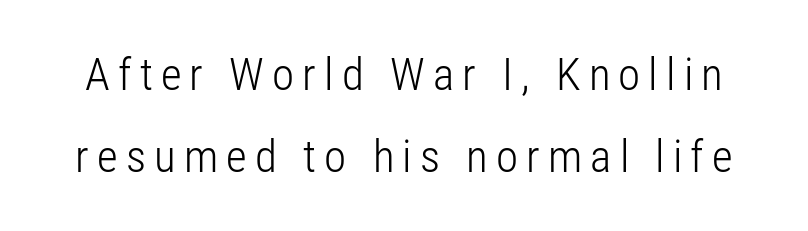
You could not count columns in this text — the font is proportionally spaced. Heft: none added — not bold. The foot of each line stays bare and open. This is roman type, the default non-slanted kind. Classification — sans serif.
